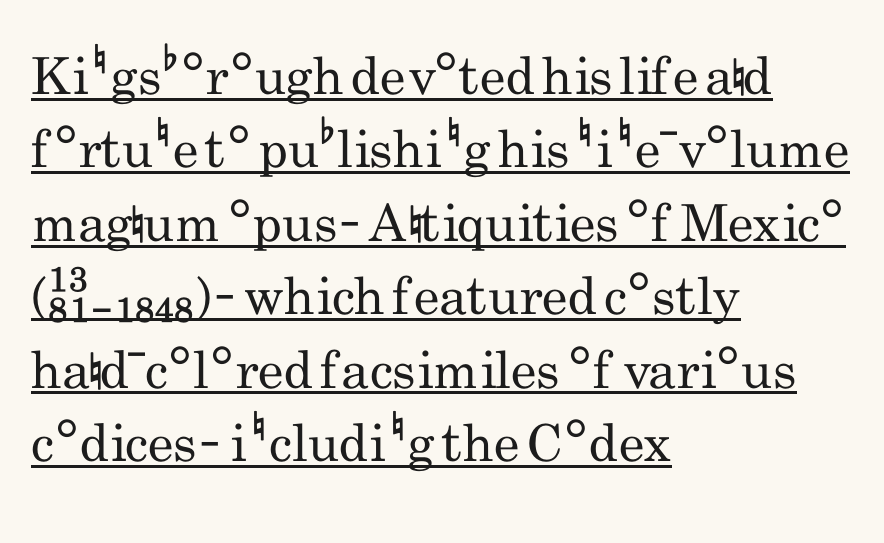
Honestly, the row spacing looks completely unremarkable. No italicization has been applied; the sample stays upright. The typesetter chose a ragged-right arrangement here. The rendering uses natural spacing where letterforms have individual widths.
